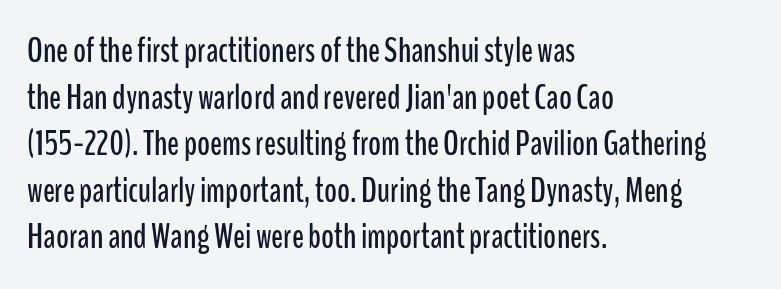
{"serif": "no", "italic": "no", "width": "condensed", "stroke_contrast": "low", "x_height": "medium", "monospaced": "no", "underline": "no", "align": "left", "line_spacing": "normal", "line_spacing_ratio": 1.33, "letter_spacing": "normal", "letter_spacing_em": 0.0, "glyph_px": 35}
